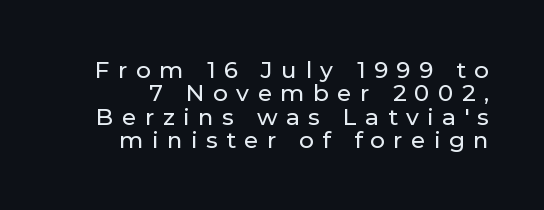
Q: Is the text italic (slanted)? A: No, it is upright.
Q: Is the text underlined? A: No.
Q: Is the spacing between letters normal or unusually wide? A: Unusually wide.
Q: Is the spacing between lines tight, normal or loose? A: Tight.
